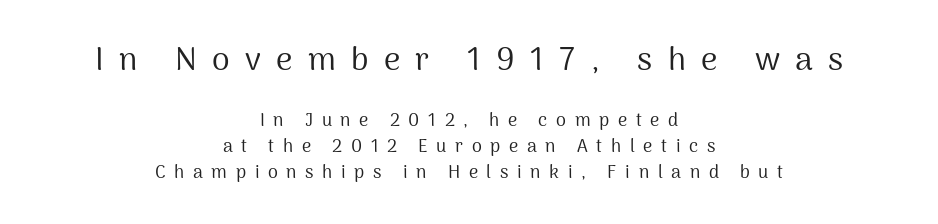
Typographically, this falls in the sans-serif category. The font sits on the lighter half of the weight spectrum, regular included. The rag falls on both sides of this text block equally. Each new line begins a customary step beneath the previous one. Each word looks stretched out because of the extra space between its letters.
